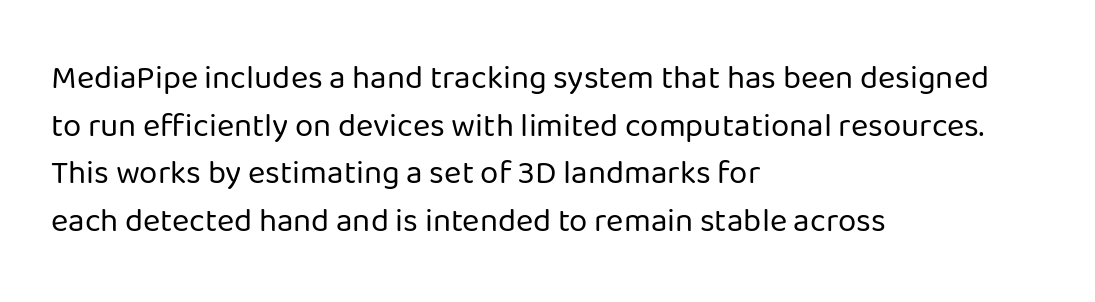
The image shows 33 px regular-weight sans-serif type, upright; set left-aligned, normal line spacing (1.44x), normal letter spacing, not underlined; low stroke contrast and a medium x-height.
